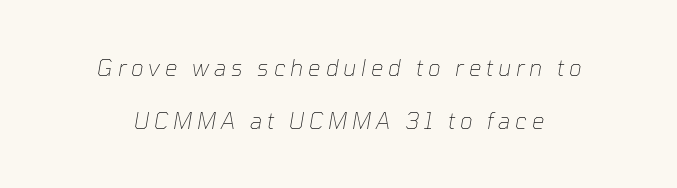
Stroke mass is kept to a normal reading level or below. Italic: yes, the glyphs are oblique. Each new line begins a long way beneath the previous one. A typesetter would call this heavily tracked-out type. The gap between lines stays unmarked.
